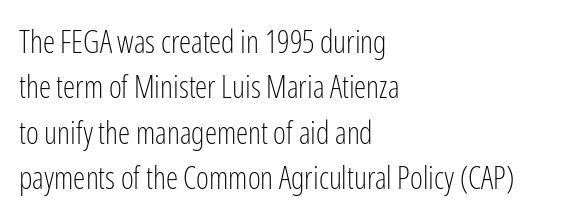
{"serif": "no", "italic": "no", "bold": "no", "weight": "light", "width": "condensed", "stroke_contrast": "low", "x_height": "medium", "monospaced": "no", "underline": "no", "align": "left", "line_spacing": "normal", "line_spacing_ratio": 1.46, "letter_spacing": "normal", "letter_spacing_em": 0.0, "glyph_px": 31}
